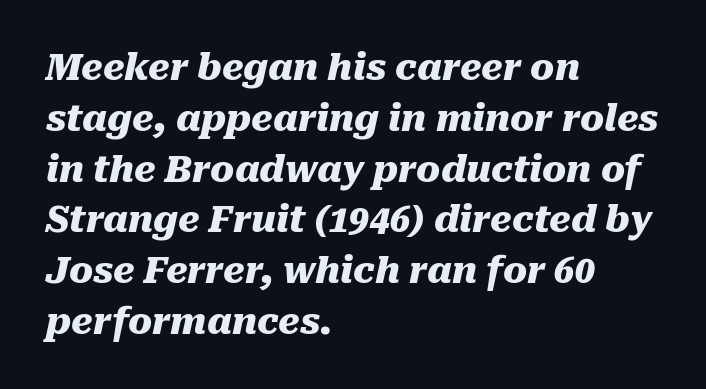
These lines are set flush left with a ragged right edge. Is there much room between lines? A standard amount, neither cramped nor airy. Proportional: the letters do not fall into vertical columns. Honestly, there is no underline to notice here at all. Observe the lean: these are italic letterforms.
